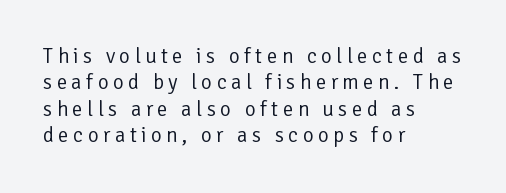
The image shows 21 px text type, upright; set left-aligned, normal line spacing (1.26x), unusually wide letter spacing (+0.21 em), not underlined.
